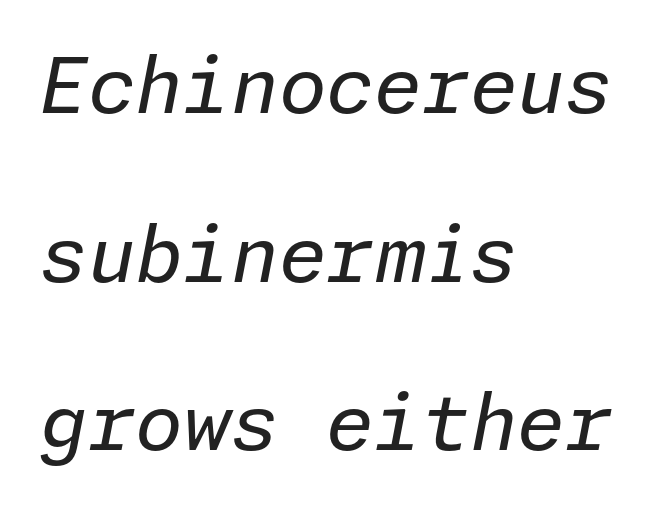
Line spacing here is loose. The words here are not underlined. Is the type slanted? Yes — the strokes lean at a clear angle. Between one letter and the next there's only the usual sliver of space. Stroke mass is kept to a normal reading level or below. Which margin do the lines hug? The left one — the right edge is uneven.
